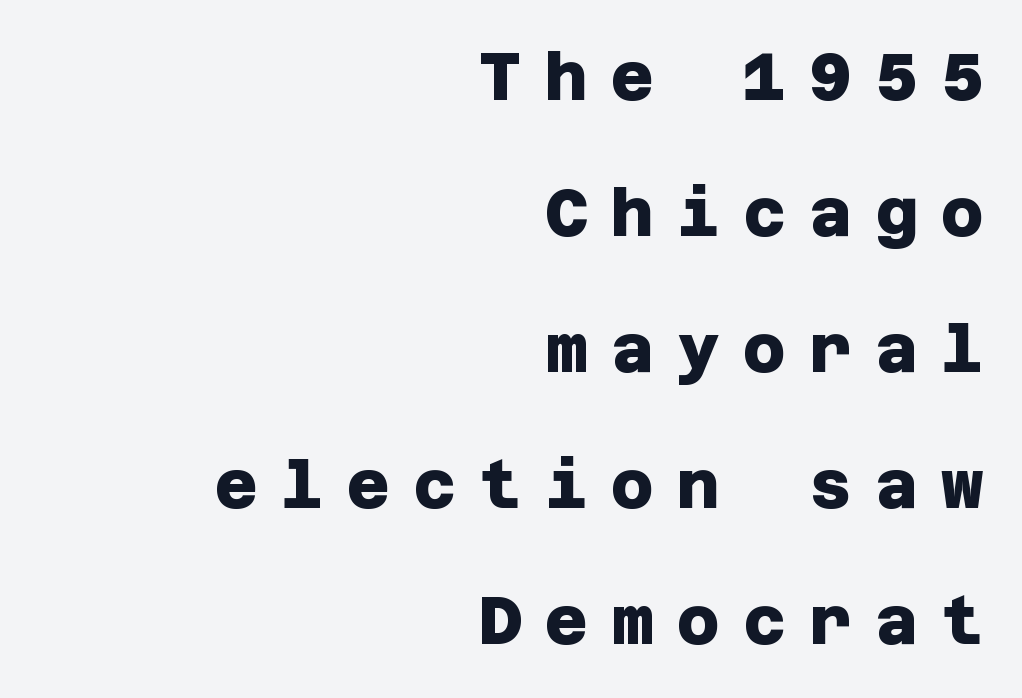
Unlike a traditional serif, this face leaves its strokes unadorned. The lines are spread far apart with generous leading. As a designer I'd log this as weight 700, bold. Underline: absent.
